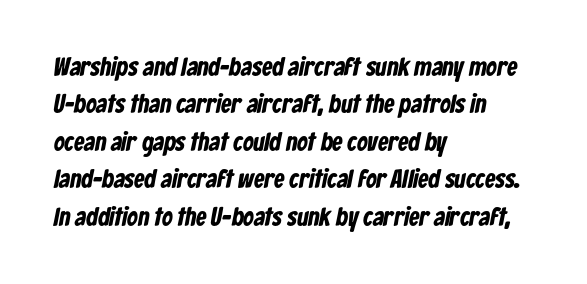
A dark, heavy texture on the line: the type is bold. Rows of type keep a routine distance in the vertical direction. Between one letter and the next there's only the usual sliver of space. Words float on clear page, feet unadorned. A student would call this left alignment; a typographer would say flush left, rag right.
